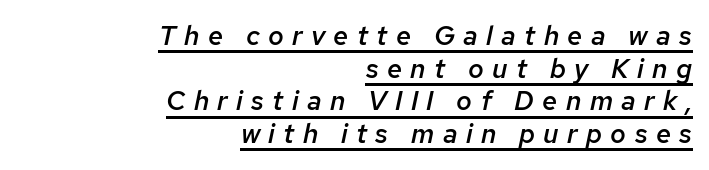
The image shows 27 px text type, italic (leaning right); set right-aligned, line spacing 1.21x, unusually wide letter spacing (+0.31 em), underlined.
